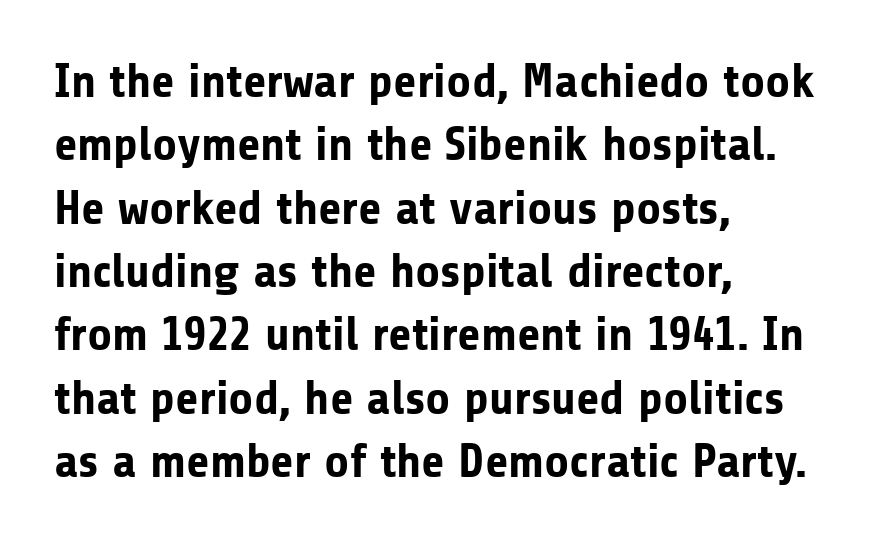
The image shows 48 px bold sans-serif type, upright; set left-aligned, normal line spacing (1.32x), normal letter spacing, not underlined; low stroke contrast and a medium x-height.
